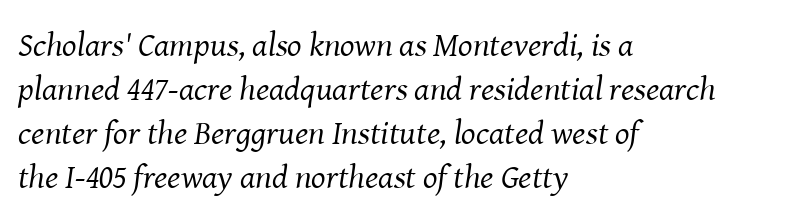
The image shows 34 px regular-weight serif type, italic (leaning right); set left-aligned, normal line spacing (1.29x), normal letter spacing, not underlined; medium stroke contrast and a medium x-height.
